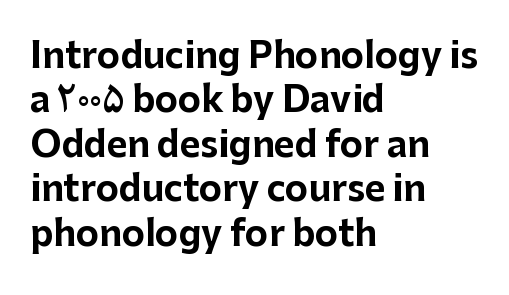
Q: Is the text bold? A: Yes.
Q: Is the text italic (slanted)? A: No, it is upright.
Q: Is the typeface a serif or a sans-serif typeface? A: Sans-serif.
Q: Is the text underlined? A: No.
Q: How is the paragraph aligned? A: Left-aligned.
Q: Is the spacing between letters normal or unusually wide? A: Normal.
Q: Is the spacing between lines tight, normal or loose? A: Normal.
Q: Width (condensed, normal, or wide)? A: Normal.
Q: Stroke contrast? A: Low.
Q: x-height? A: Medium.
Q: Monospaced? A: No.
